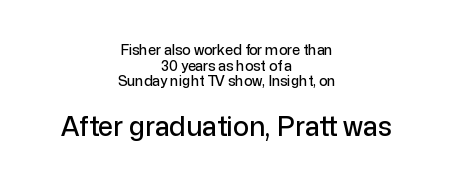
Q: Is the text italic (slanted)? A: No, it is upright.
Q: Is the text underlined? A: No.
Q: How is the paragraph aligned? A: Centered.
Q: Is the spacing between letters normal or unusually wide? A: Normal.
Q: Is the spacing between lines tight, normal or loose? A: Tight.
Q: Which block of text is set in a larger size, the first (top) or the second (bottom)? A: The second (bottom) one.
